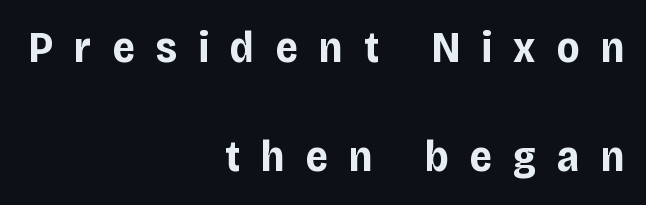
The face used here has the dense, thick strokes of a bold. Quick note: interline space is abundant. What stands out about the letter spacing? Its width — letters are far apart. The text block is weighted toward the right margin, trailing off unevenly leftward. Do the characters align in a grid? No, the font is proportional. To sum up the face: it is a sans, with no serifs.
